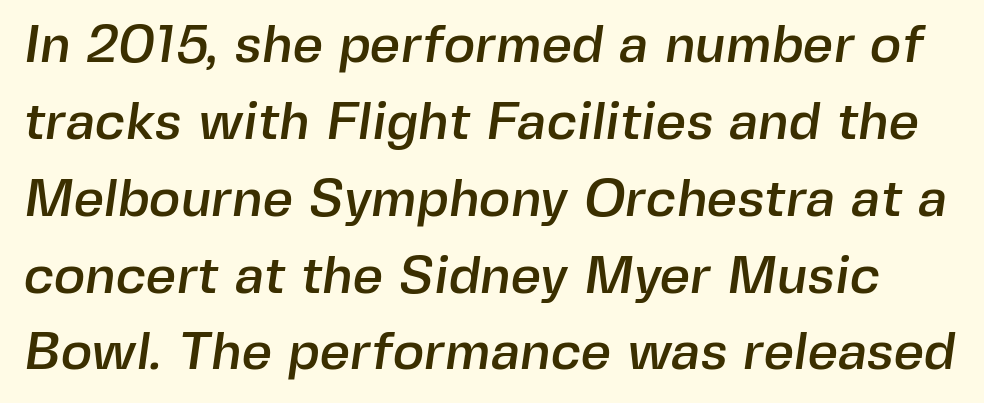
{"serif": "no", "width": "normal", "x_height": "medium", "monospaced": "no", "underline": "no", "line_spacing": "normal", "line_spacing_ratio": 1.45, "letter_spacing": "normal", "letter_spacing_em": 0.0, "glyph_px": 53}
